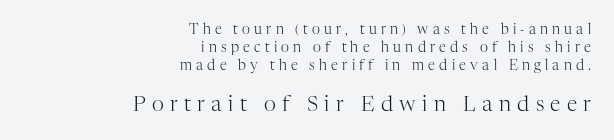
Q: Is the text bold? A: No.
Q: Is the text italic (slanted)? A: No, it is upright.
Q: Is the text underlined? A: No.
Q: How is the paragraph aligned? A: Right-aligned.
Q: Is the spacing between letters normal or unusually wide? A: Unusually wide.
Q: Is the spacing between lines tight, normal or loose? A: Normal.
Q: Which block of text is set in a larger size, the first (top) or the second (bottom)? A: The second (bottom) one.
